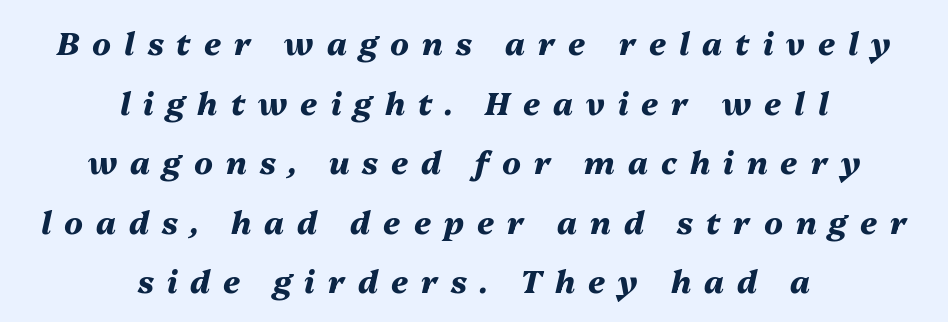
The image shows 31 px heavy type, italic (leaning right); set centered, loose line spacing (1.92x), unusually wide letter spacing (+0.42 em), not underlined; medium stroke contrast and a medium x-height.
